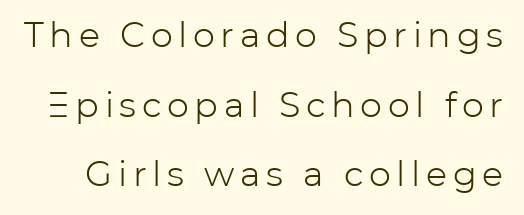
The image shows 35 px light sans-serif type, upright; set loose line spacing (1.99x), not underlined; low stroke contrast and a medium x-height.
